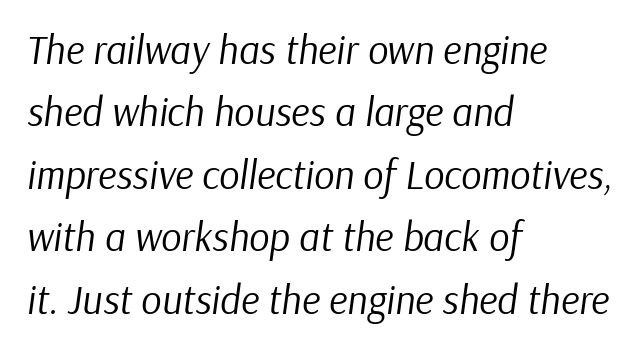
Letter spacing: default. A typesetter would call this proportional, since set widths differ per character. Heaviness? Minimal to ordinary, like unemphasized prose. Is the block centered? No — it sits flush against the left margin. Does the lettering tilt? It does — this is italic.
